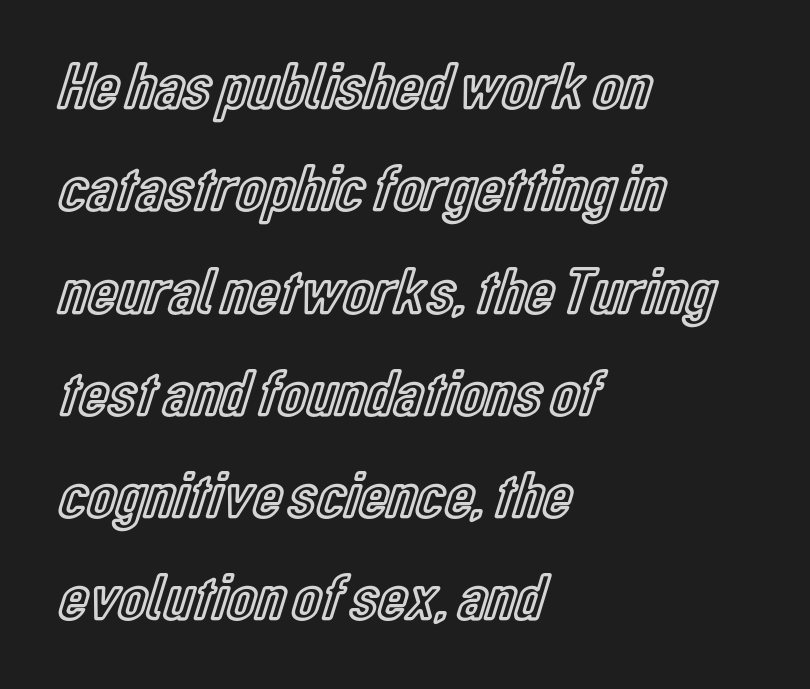
{"width": "condensed", "x_height": "medium", "monospaced": "no", "underline": "no", "align": "left", "line_spacing": "normal", "line_spacing_ratio": 1.55, "letter_spacing": "normal", "letter_spacing_em": 0.0, "glyph_px": 66}
